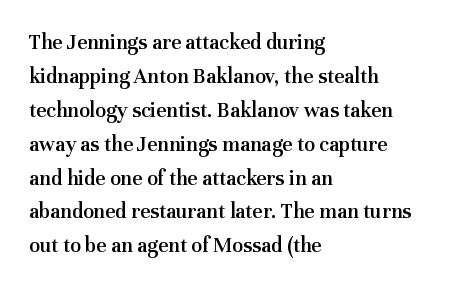
Q: Is the text bold? A: Semi-bold.
Q: Is the text italic (slanted)? A: No, it is upright.
Q: Is the text underlined? A: No.
Q: How is the paragraph aligned? A: Left-aligned.
Q: Is the spacing between letters normal or unusually wide? A: Normal.
Q: Is the spacing between lines tight, normal or loose? A: Normal.
